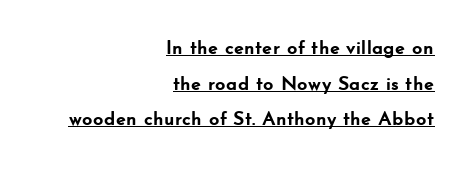
Quick note: underline on. Each line ends at the same right margin while the left side varies. These lines keep a tight, regular rhythm from letter to letter. Is there any slant? The stems are plumb. Look at the stroke-to-counter ratio: heavy, a bold.
